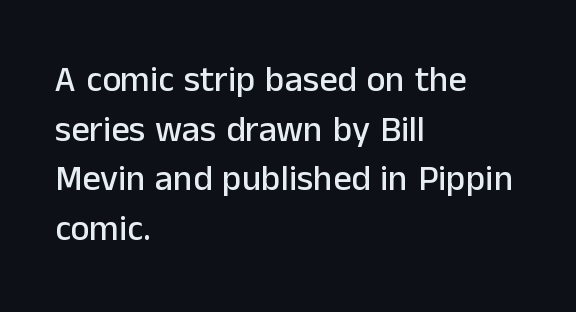
{"serif": "no", "italic": "no", "width": "normal", "stroke_contrast": "low", "x_height": "medium", "monospaced": "no", "underline": "no", "align": "left", "line_spacing": "normal", "line_spacing_ratio": 1.38, "letter_spacing": "normal", "letter_spacing_em": 0.0, "glyph_px": 36}
